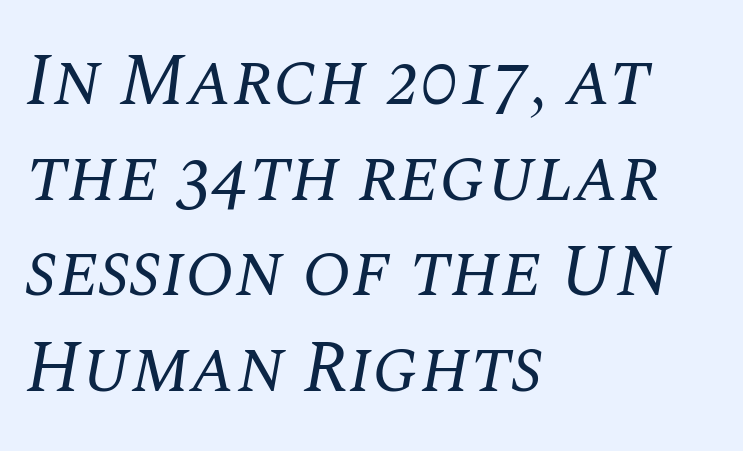
Q: Is the text bold? A: No.
Q: Is the text italic (slanted)? A: Yes, it leans right by about 10 degrees.
Q: Is the typeface a serif or a sans-serif typeface? A: Serif.
Q: Is the text underlined? A: No.
Q: How is the paragraph aligned? A: Left-aligned.
Q: Is the spacing between letters normal or unusually wide? A: Normal.
Q: Is the spacing between lines tight, normal or loose? A: Normal.
Q: Width (condensed, normal, or wide)? A: Normal.
Q: Stroke contrast? A: Medium.
Q: x-height? A: Large.
Q: Monospaced? A: No.
